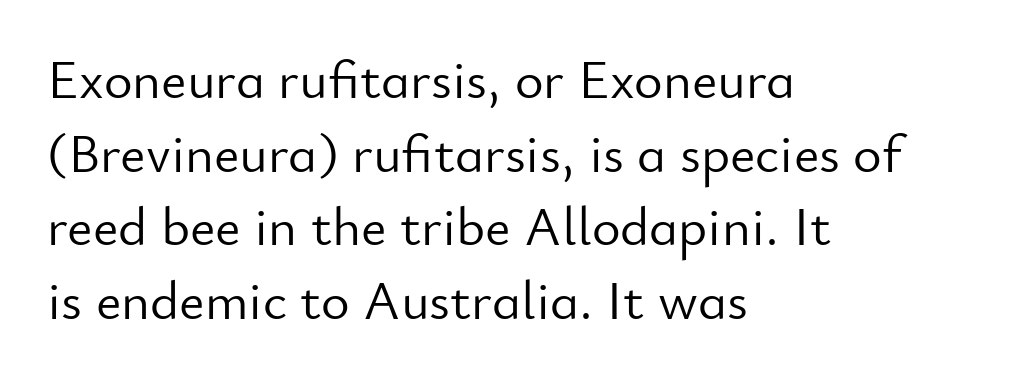
Q: Is the text bold? A: No.
Q: Is the text italic (slanted)? A: No, it is upright.
Q: Is the typeface a serif or a sans-serif typeface? A: Sans-serif.
Q: Is the text underlined? A: No.
Q: How is the paragraph aligned? A: Left-aligned.
Q: Is the spacing between letters normal or unusually wide? A: Normal.
Q: Is the spacing between lines tight, normal or loose? A: Normal.
Q: Width (condensed, normal, or wide)? A: Normal.
Q: Stroke contrast? A: Low.
Q: x-height? A: Small.
Q: Monospaced? A: No.
